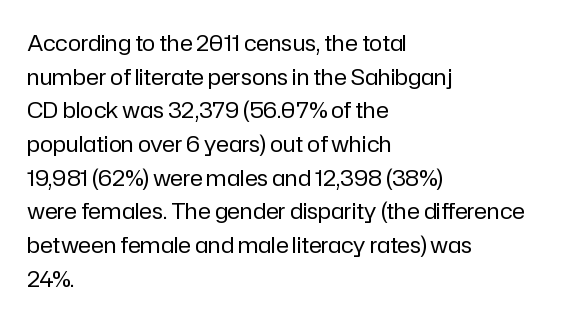
Unbolded letterforms with no extra heft. The letterforms sit shoulder to shoulder at normal distance. Line spacing here is normal. Glance below the letters and you will spot only blank space. Visually the block forms a straight wall on the left and a jagged coastline on the right.
